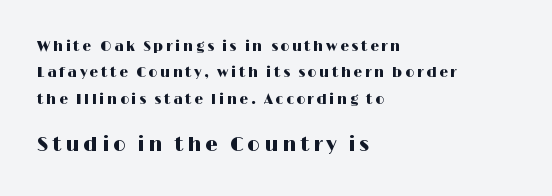
The image shows 20 px text type, upright; set left-aligned, line spacing 1.89x, not underlined; the second (bottom) block is 1.43x larger.
